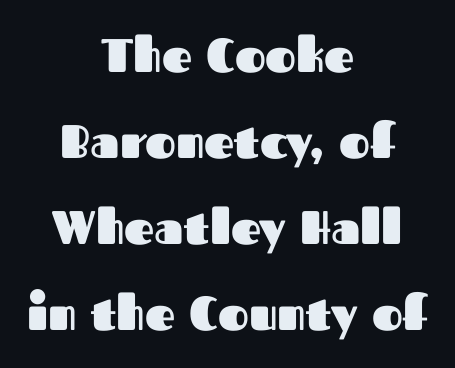
The image shows 47 px heavy sans-serif type, upright; set centered, line spacing 1.83x, normal letter spacing, not underlined; medium stroke contrast and a medium x-height.
